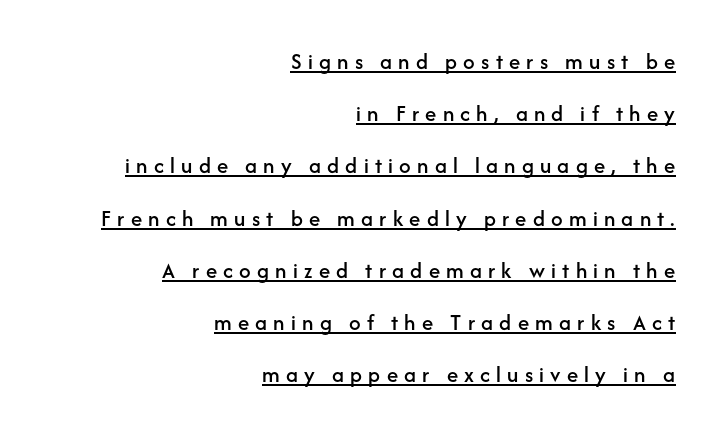
The image shows 23 px text type, upright; set right-aligned, loose line spacing (2.27x), unusually wide letter spacing (+0.27 em), underlined.
